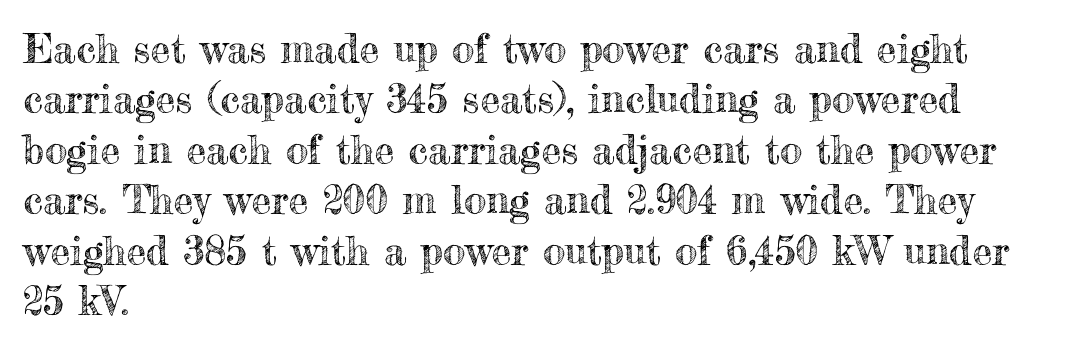
{"italic": "no", "width": "normal", "x_height": "small", "monospaced": "no", "underline": "no", "align": "left", "line_spacing": "normal", "line_spacing_ratio": 1.26, "letter_spacing": "normal", "letter_spacing_em": 0.0, "glyph_px": 40}
